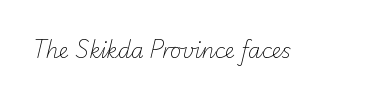
The image shows 20 px text type; set normal letter spacing, not underlined.
